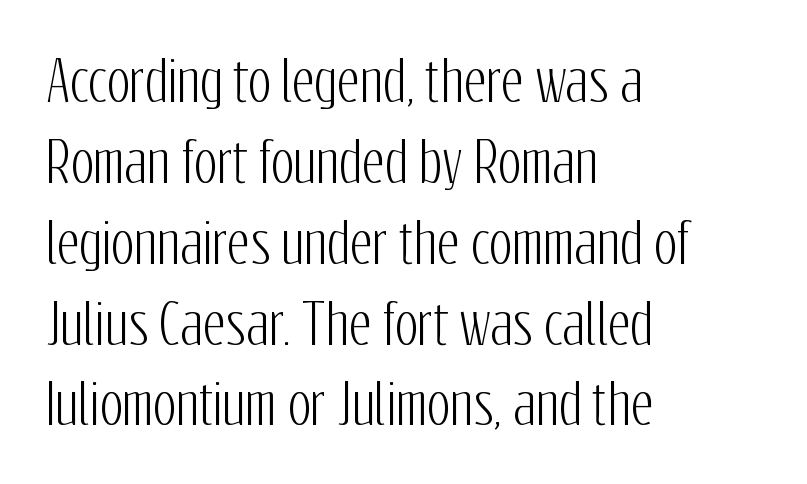
{"serif": "no", "italic": "no", "width": "condensed", "stroke_contrast": "low", "x_height": "medium", "monospaced": "no", "underline": "no", "align": "left", "line_spacing": "normal", "line_spacing_ratio": 1.47, "letter_spacing": "normal", "letter_spacing_em": 0.0, "glyph_px": 55}
